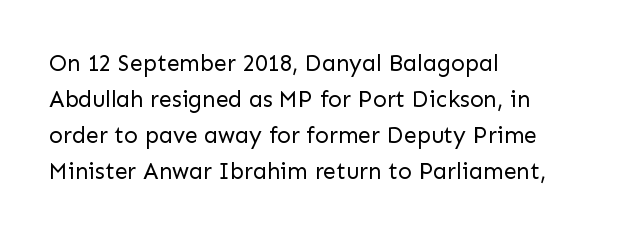
The foot of each line stays bare and open. It's the straight-up-and-down kind of type. The gaps between neighbouring characters are ordinary and unremarkable. A normal amount of white space separates one row of letters from the next. Typeset ragged right — the left edge is the straight one. Is the stroke heavy? The answer is a plain regular-or-lighter.
